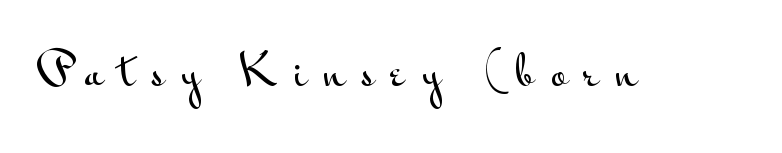
Q: Is the text italic (slanted)? A: Yes.
Q: Is the typeface a serif or a sans-serif typeface? A: Sans-serif.
Q: Is the text underlined? A: No.
Q: Is the spacing between letters normal or unusually wide? A: Unusually wide.
Q: Width (condensed, normal, or wide)? A: Wide.
Q: Stroke contrast? A: Medium.
Q: x-height? A: Small.
Q: Monospaced? A: No.
